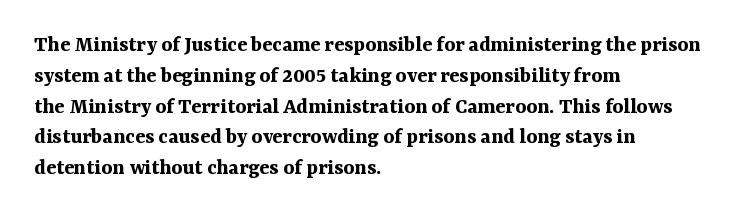
Q: Is the text bold? A: Yes.
Q: Is the text italic (slanted)? A: No, it is upright.
Q: Is the text underlined? A: No.
Q: How is the paragraph aligned? A: Left-aligned.
Q: Is the spacing between letters normal or unusually wide? A: Normal.
Q: Is the spacing between lines tight, normal or loose? A: Normal.
